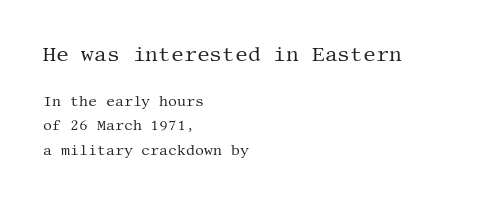
Q: Is the text bold? A: No.
Q: Is the text italic (slanted)? A: No, it is upright.
Q: Is the text underlined? A: No.
Q: How is the paragraph aligned? A: Left-aligned.
Q: Is the spacing between letters normal or unusually wide? A: Normal.
Q: Which block of text is set in a larger size, the first (top) or the second (bottom)? A: The first (top) one.
